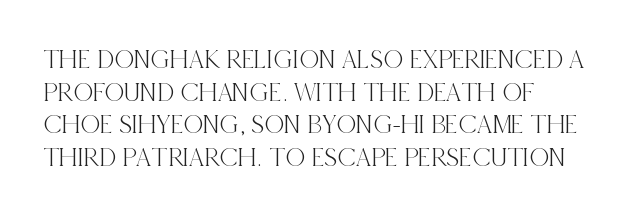
{"italic": "no", "underline": "no", "align": "left", "line_spacing_ratio": 1.21, "letter_spacing": "normal", "letter_spacing_em": 0.0, "glyph_px": 27}
